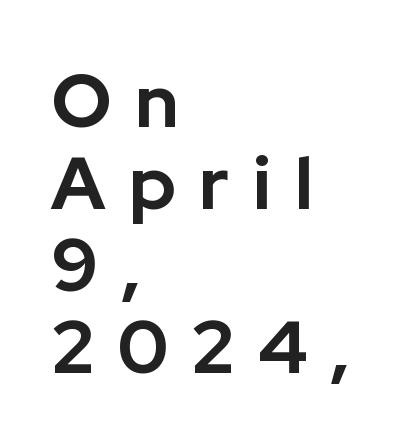
Cramped leading. Letter spacing: wide. The lettering holds an erect, upright posture throughout. The font family rendered here belongs to the sans-serif group.
